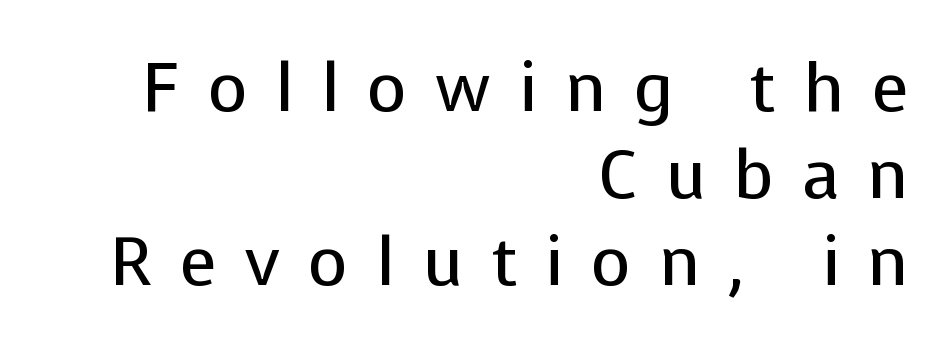
{"serif": "no", "italic": "no", "bold": "no", "weight": "regular", "width": "normal", "stroke_contrast": "low", "x_height": "medium", "monospaced": "no", "underline": "no", "align": "right", "line_spacing": "normal", "line_spacing_ratio": 1.28, "letter_spacing": "wide", "letter_spacing_em": 0.41, "glyph_px": 68}
